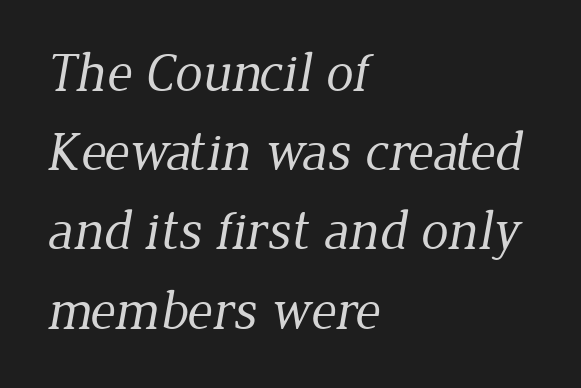
Q: Is the text bold? A: No.
Q: Is the typeface a serif or a sans-serif typeface? A: Serif.
Q: Is the text underlined? A: No.
Q: How is the paragraph aligned? A: Left-aligned.
Q: Is the spacing between letters normal or unusually wide? A: Normal.
Q: Is the spacing between lines tight, normal or loose? A: Normal.
Q: Width (condensed, normal, or wide)? A: Normal.
Q: Stroke contrast? A: Low.
Q: x-height? A: Medium.
Q: Monospaced? A: No.
